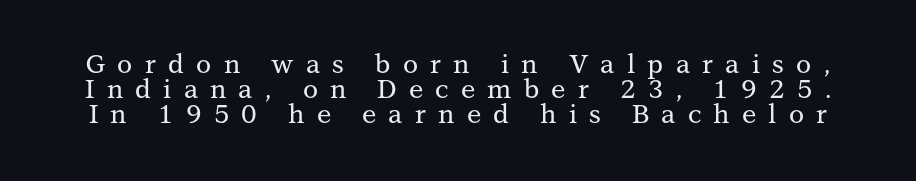
Q: Is the text italic (slanted)? A: No, it is upright.
Q: Is the text underlined? A: No.
Q: Is the spacing between letters normal or unusually wide? A: Unusually wide.
Q: Is the spacing between lines tight, normal or loose? A: Tight.
